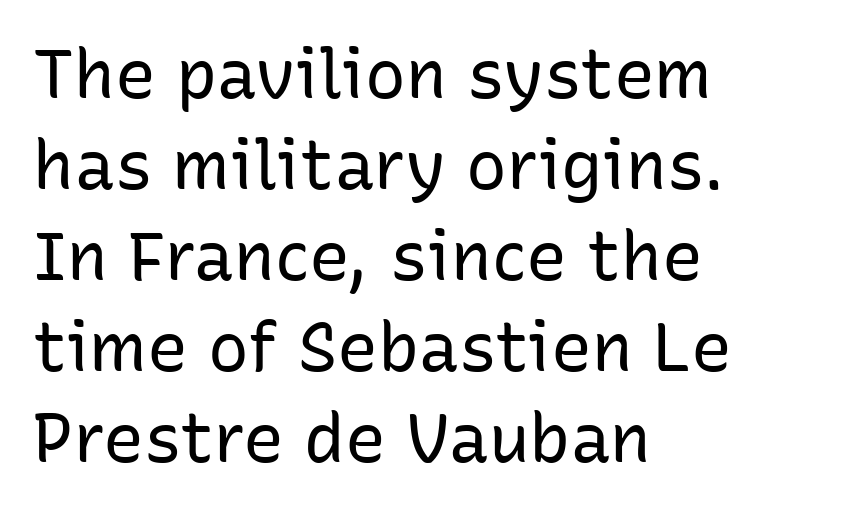
{"serif": "no", "italic": "no", "bold": "no", "weight": "regular", "width": "normal", "stroke_contrast": "low", "x_height": "medium", "monospaced": "no", "underline": "no", "align": "left", "line_spacing": "normal", "line_spacing_ratio": 1.34, "letter_spacing": "normal", "letter_spacing_em": 0.0, "glyph_px": 68}
